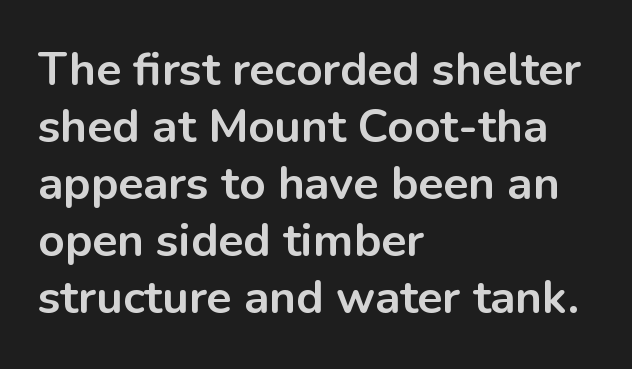
Q: Is the text bold? A: Yes.
Q: Is the text italic (slanted)? A: No, it is upright.
Q: Is the typeface a serif or a sans-serif typeface? A: Sans-serif.
Q: Is the text underlined? A: No.
Q: How is the paragraph aligned? A: Left-aligned.
Q: Is the spacing between letters normal or unusually wide? A: Normal.
Q: Width (condensed, normal, or wide)? A: Normal.
Q: Stroke contrast? A: Low.
Q: x-height? A: Medium.
Q: Monospaced? A: No.
